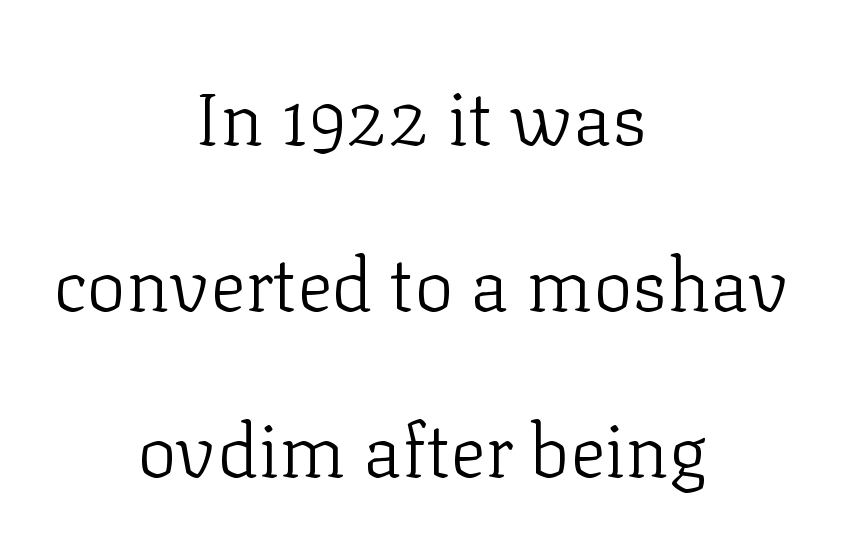
Q: Is the text bold? A: No.
Q: Is the text italic (slanted)? A: No, it is upright.
Q: Is the typeface a serif or a sans-serif typeface? A: Serif.
Q: Is the text underlined? A: No.
Q: How is the paragraph aligned? A: Centered.
Q: Is the spacing between letters normal or unusually wide? A: Normal.
Q: Is the spacing between lines tight, normal or loose? A: Loose.
Q: Width (condensed, normal, or wide)? A: Normal.
Q: Stroke contrast? A: Low.
Q: x-height? A: Medium.
Q: Monospaced? A: No.
